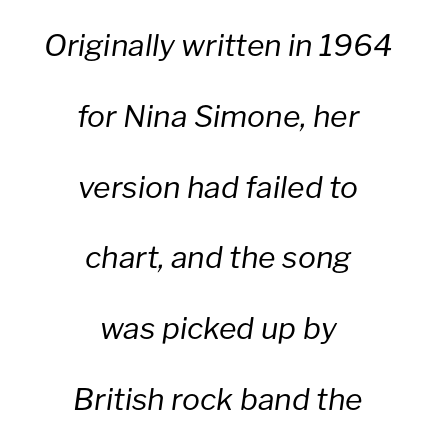
Inter-character spacing is left at the font's built-in metrics. The text carries the slant typical of an italic or oblique font. Airy leading. Plain, unruled lines of type.
